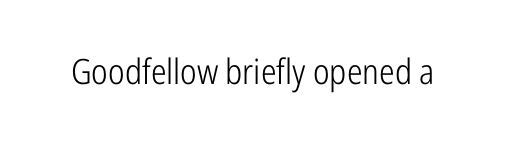
Nope, no serifs anywhere on these letters. The foot of each line stays bare and open. Proportional: the letters do not fall into vertical columns. Characters remain perfectly vertical along every line. The type is set solid horizontally, with unmodified tracking.
